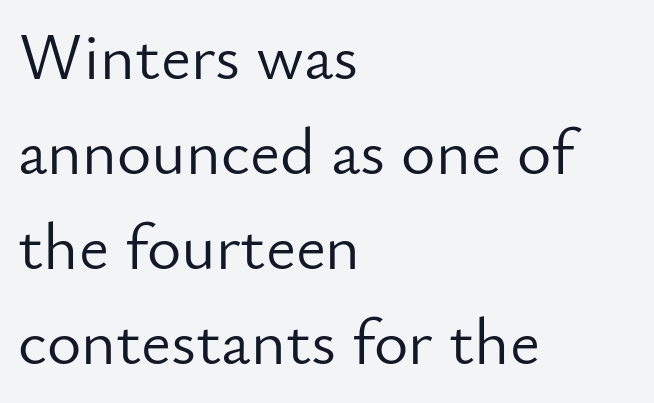
{"serif": "no", "italic": "no", "bold": "no", "weight": "light", "width": "normal", "stroke_contrast": "low", "x_height": "small", "monospaced": "no", "underline": "no", "align": "left", "line_spacing": "normal", "line_spacing_ratio": 1.44, "letter_spacing": "normal", "letter_spacing_em": 0.0, "glyph_px": 66}
